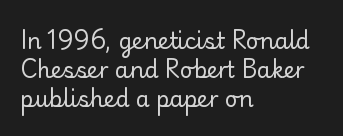
No extra ink here — the face is not bold. The ragged edge is on the right, which tells us the setting is flush left. Decoration check: the copy has no underline. Between one letter and the next there's only the usual sliver of space. No italicization has been applied; the sample stays upright. Successive baselines arrive at the customary interval.
